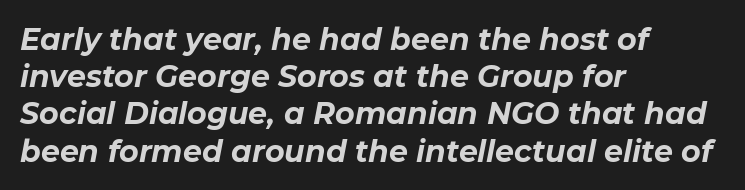
The image shows 30 px bold type, italic (leaning right); set left-aligned, line spacing 1.24x, normal letter spacing, not underlined; low stroke contrast and a medium x-height.
